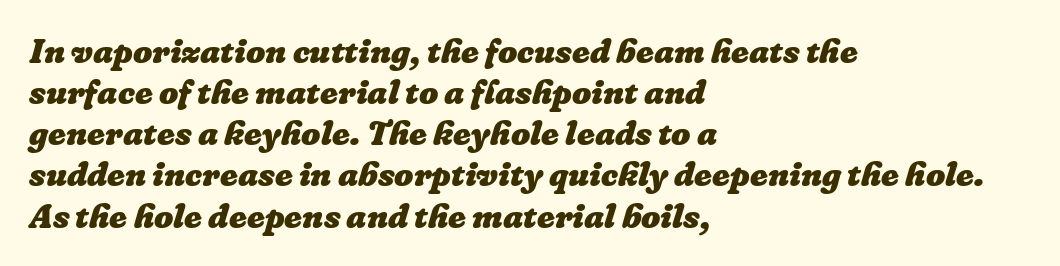
{"bold": "yes", "weight": "heavy", "width": "normal", "stroke_contrast": "low", "x_height": "medium", "monospaced": "no", "underline": "no", "align": "left", "line_spacing_ratio": 1.21, "letter_spacing": "normal", "letter_spacing_em": 0.0, "glyph_px": 34}
